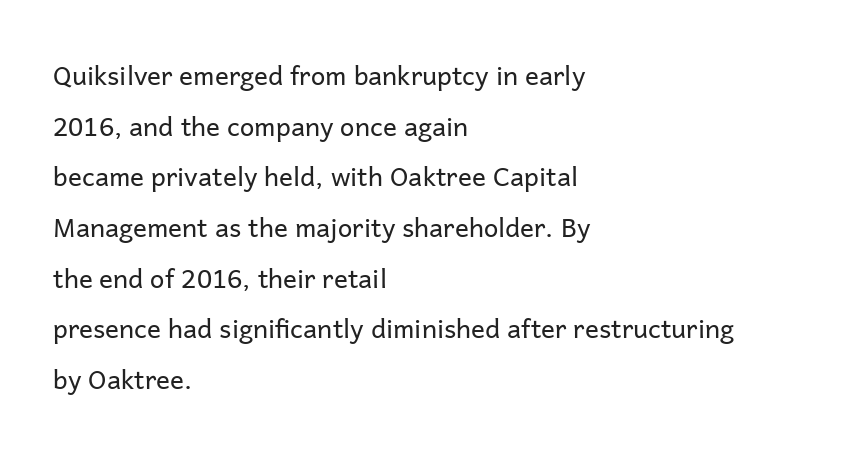
Stroke thickness stays within the range of a standard reading face or lighter. The line-height multiplier appears high, well above default. There is no visible air inserted between adjacent glyphs. Layout note: lines flush left. Tall strokes in this sample are plumb rather than angled.
